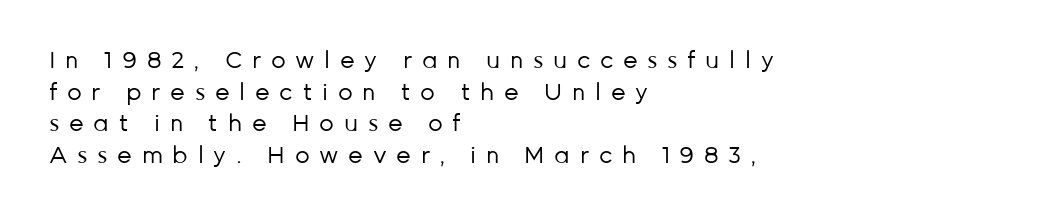
{"italic": "no", "bold": "no", "underline": "no", "align": "left", "line_spacing": "normal", "line_spacing_ratio": 1.38, "letter_spacing": "wide", "letter_spacing_em": 0.42, "glyph_px": 23}
